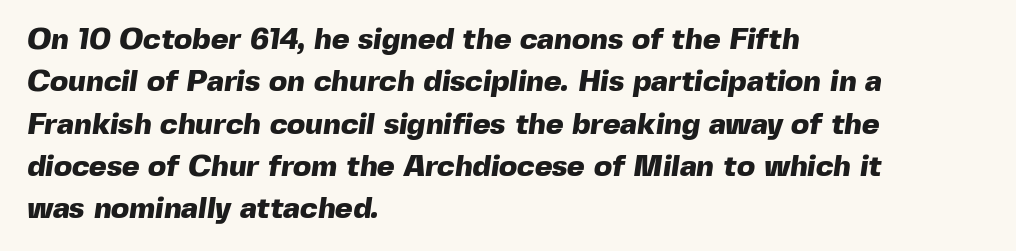
Q: Is the text bold? A: Yes.
Q: Is the typeface a serif or a sans-serif typeface? A: Sans-serif.
Q: Is the text underlined? A: No.
Q: How is the paragraph aligned? A: Left-aligned.
Q: Is the spacing between letters normal or unusually wide? A: Normal.
Q: Is the spacing between lines tight, normal or loose? A: Normal.
Q: Width (condensed, normal, or wide)? A: Normal.
Q: x-height? A: Medium.
Q: Monospaced? A: No.
